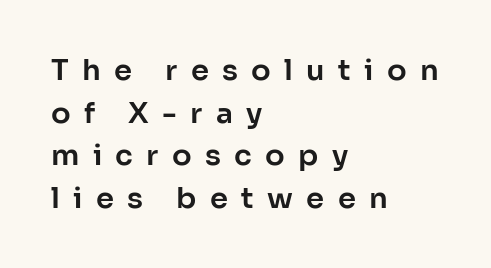
The image shows 29 px sans-serif type, upright; set left-aligned, normal line spacing (1.47x), unusually wide letter spacing (+0.46 em), not underlined; low stroke contrast and a medium x-height.
